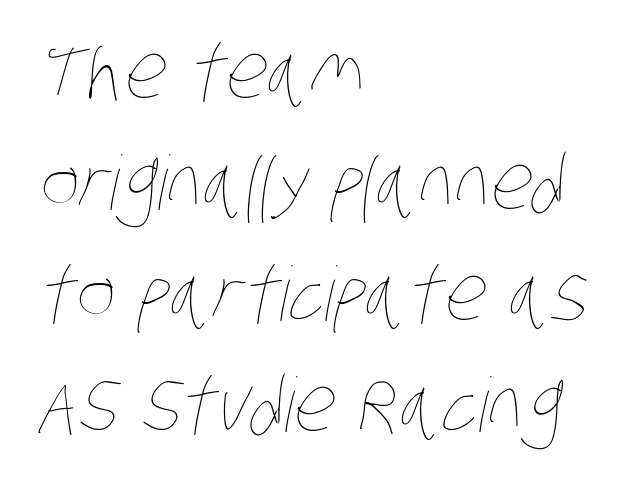
Q: Is the text bold? A: No.
Q: Is the text underlined? A: No.
Q: How is the paragraph aligned? A: Left-aligned.
Q: Is the spacing between letters normal or unusually wide? A: Normal.
Q: Is the spacing between lines tight, normal or loose? A: Normal.
Q: Width (condensed, normal, or wide)? A: Condensed.
Q: Stroke contrast? A: Low.
Q: x-height? A: Large.
Q: Monospaced? A: No.
